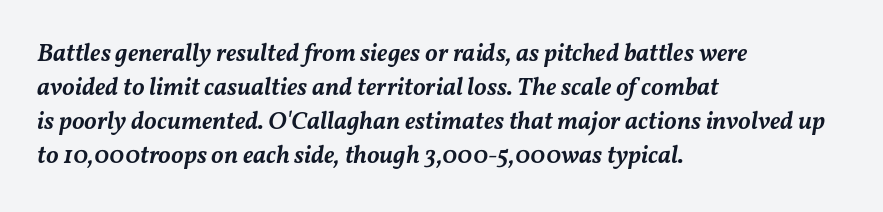
{"italic": "yes", "lean": "right", "slant_degrees": 11, "bold": "semi", "underline": "no", "align": "left", "line_spacing": "normal", "line_spacing_ratio": 1.36, "letter_spacing": "normal", "letter_spacing_em": 0.0, "glyph_px": 25}
